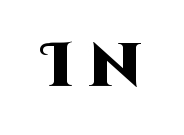
Q: Is the text bold? A: Yes.
Q: Is the text italic (slanted)? A: No, it is upright.
Q: Is the typeface a serif or a sans-serif typeface? A: Sans-serif.
Q: Is the text underlined? A: No.
Q: Is the spacing between letters normal or unusually wide? A: Unusually wide.
Q: Width (condensed, normal, or wide)? A: Normal.
Q: Stroke contrast? A: High.
Q: x-height? A: Large.
Q: Monospaced? A: No.
